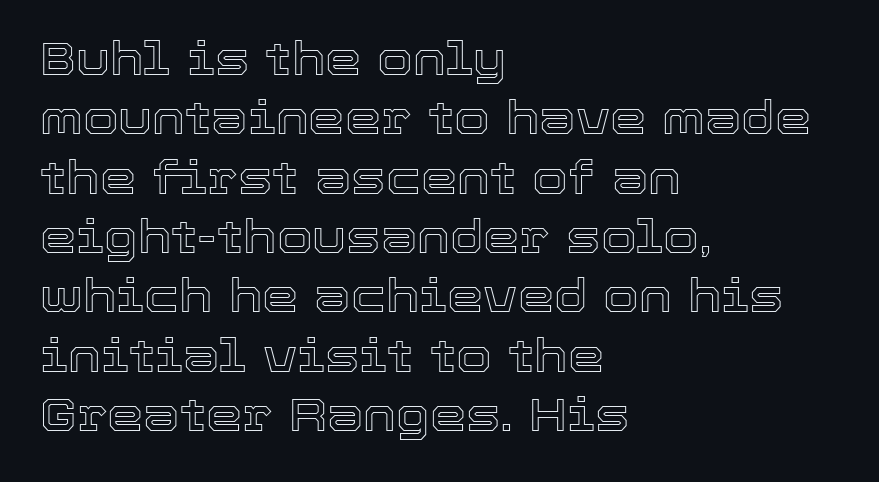
The axis of the letterforms is exactly vertical. The rendering keeps characters at their native spacing. Is the block centered? No — it sits flush against the left margin. The space between consecutive lines is moderate. The space beneath each line is pristine and unruled.
